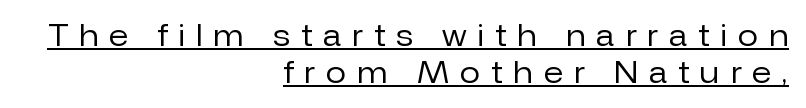
{"serif": "no", "italic": "no", "bold": "no", "weight": "regular", "width": "normal", "stroke_contrast": "low", "x_height": "medium", "monospaced": "no", "underline": "yes", "align": "right", "line_spacing": "normal", "line_spacing_ratio": 1.27, "letter_spacing": "wide", "letter_spacing_em": 0.39, "glyph_px": 29}
